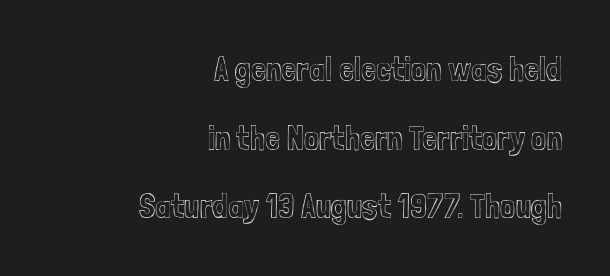
{"italic": "no", "width": "condensed", "x_height": "medium", "monospaced": "no", "underline": "no", "align": "right", "line_spacing": "loose", "line_spacing_ratio": 2.02, "letter_spacing": "normal", "letter_spacing_em": 0.0, "glyph_px": 34}
